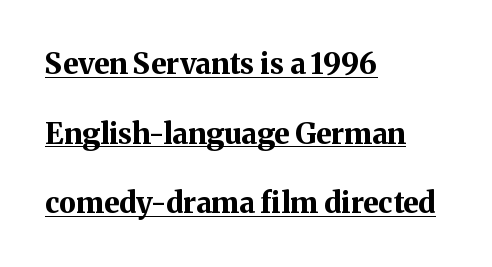
The image shows 29 px bold serif type, upright; set left-aligned, loose line spacing (2.4x), normal letter spacing, underlined; medium stroke contrast and a medium x-height.
